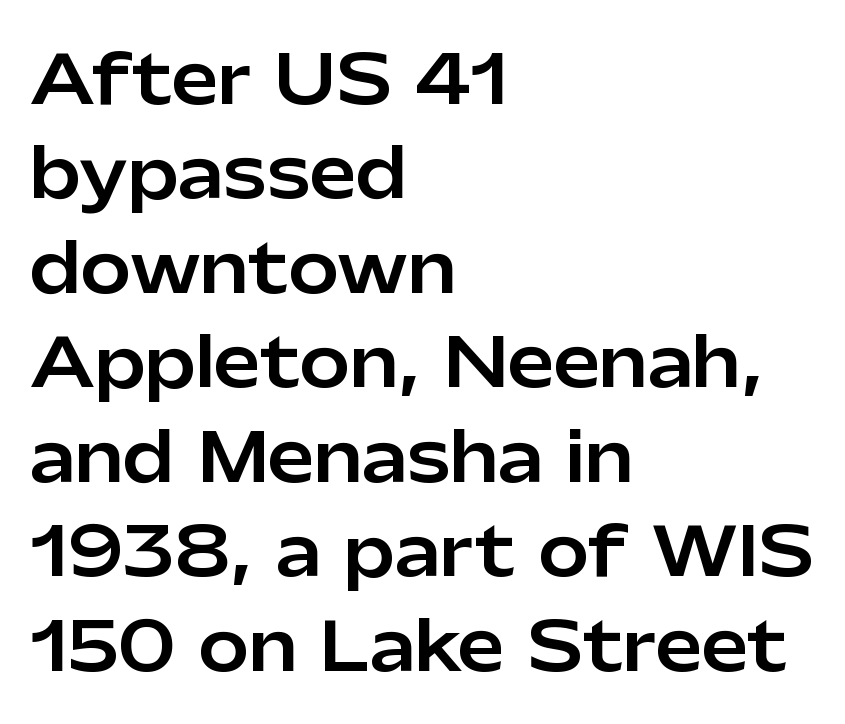
Q: Is the text italic (slanted)? A: No, it is upright.
Q: Is the typeface a serif or a sans-serif typeface? A: Sans-serif.
Q: Is the text underlined? A: No.
Q: How is the paragraph aligned? A: Left-aligned.
Q: Is the spacing between letters normal or unusually wide? A: Normal.
Q: Is the spacing between lines tight, normal or loose? A: Normal.
Q: Width (condensed, normal, or wide)? A: Normal.
Q: Stroke contrast? A: Low.
Q: x-height? A: Medium.
Q: Monospaced? A: No.
